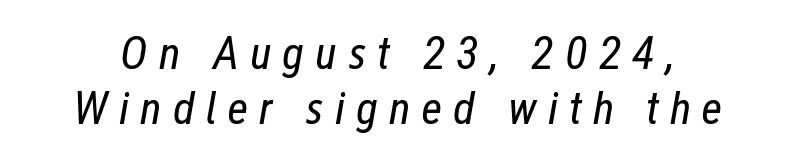
The image shows 47 px regular-weight, condensed type, italic (leaning right); set line spacing 1.17x, unusually wide letter spacing (+0.23 em), not underlined; low stroke contrast and a medium x-height.
